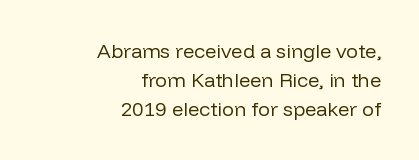
The image shows 20 px text type, upright; set right-aligned, normal line spacing (1.46x), normal letter spacing, not underlined.
